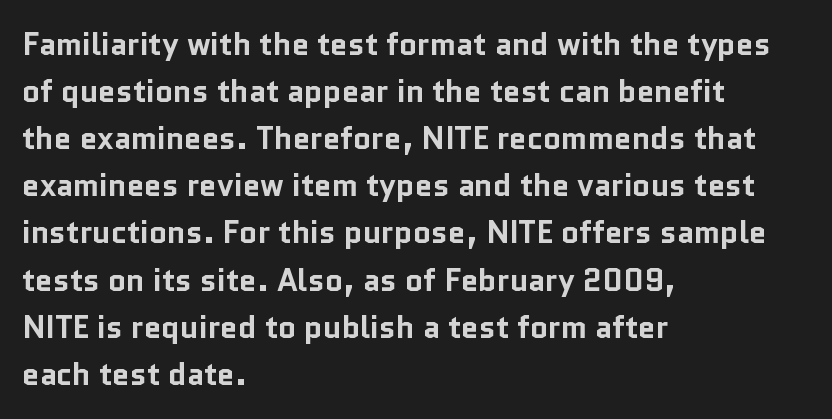
The face used here is proportionally spaced, like ordinary book or web type. Underlining? Definitely not there. The characters look thick and weighty, a clear bold. Characters follow at the spacing the type designer built in. Reading down the block, your eye returns to a fixed left position each line.
